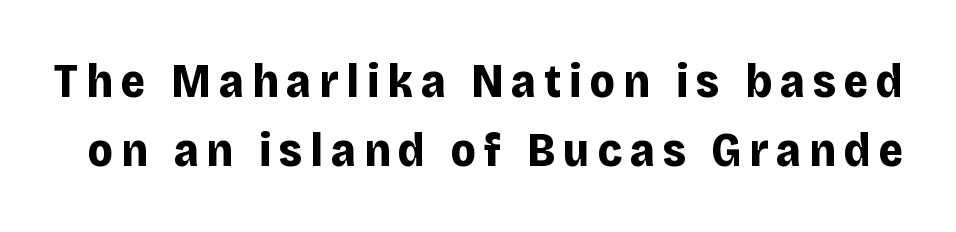
Each letter keeps its own natural width here, so spacing adapts to shape. Type style note: lacks serifs. Plenty of ink on the page — the face is bold. Compared with typical paragraphs, the rows here are spaced about the same. The axis of the letterforms is exactly vertical. The strip under each line holds only bare page.
